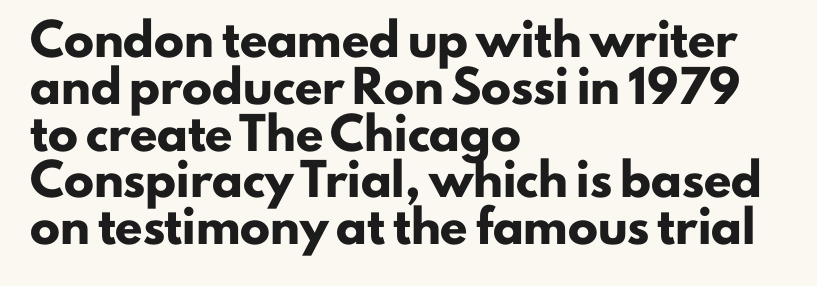
Here the designer chose a conventional face with non-uniform glyph widths. You'd pick this weight for a headline — it's a proper bold. Casual observation: everything's shoved over to the left. Style check: upright.
